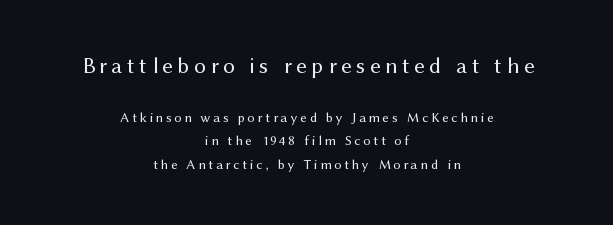
Horizontal bands of white between lines are of average thickness. The baseline area is clear. Characters follow at a spacing far wider than the type designer built in. The more generous point size was reserved for the upper chunk. Caption: multi-line text, centered on the measure.
